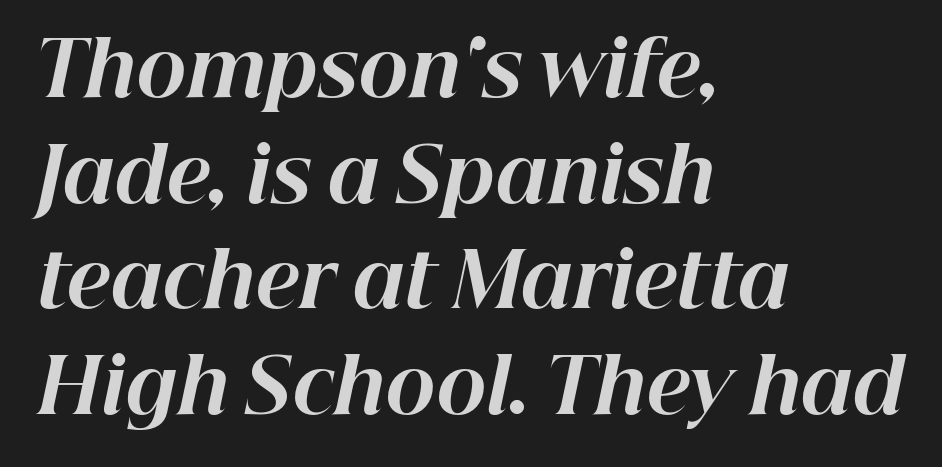
{"italic": "yes", "lean": "right", "slant_degrees": 12, "bold": "yes", "weight": "bold", "width": "normal", "stroke_contrast": "high", "x_height": "medium", "monospaced": "no", "underline": "no", "align": "left", "line_spacing": "normal", "line_spacing_ratio": 1.41, "letter_spacing": "normal", "letter_spacing_em": 0.0, "glyph_px": 75}
